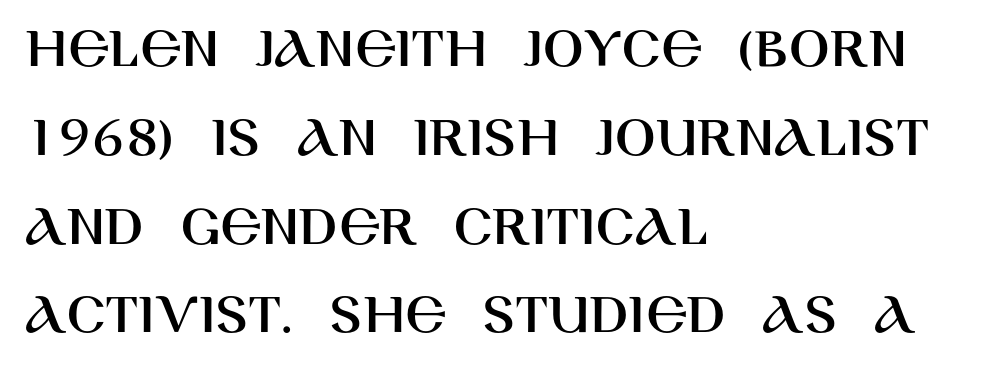
Q: Is the text italic (slanted)? A: No, it is upright.
Q: Is the typeface a serif or a sans-serif typeface? A: Sans-serif.
Q: Is the text underlined? A: No.
Q: How is the paragraph aligned? A: Left-aligned.
Q: Is the spacing between letters normal or unusually wide? A: Normal.
Q: Is the spacing between lines tight, normal or loose? A: Normal.
Q: Width (condensed, normal, or wide)? A: Normal.
Q: Stroke contrast? A: High.
Q: x-height? A: Large.
Q: Monospaced? A: No.
